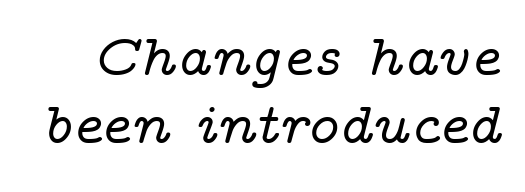
The image shows 58 px wide serif type, italic (leaning right); set line spacing 1.18x, normal letter spacing, not underlined; low stroke contrast and a medium x-height.
